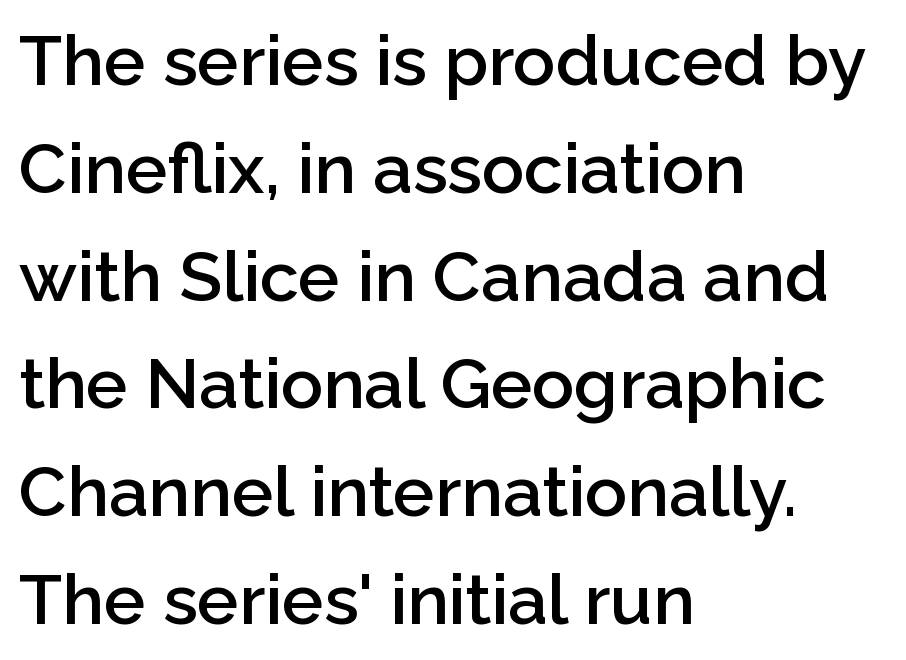
The image shows 70 px semibold sans-serif type, upright; set left-aligned, normal line spacing (1.54x), normal letter spacing, not underlined; low stroke contrast and a medium x-height.
